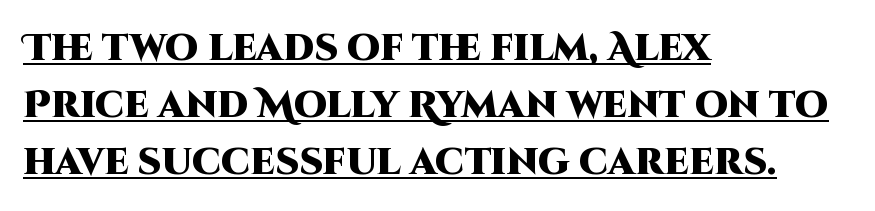
The image shows 37 px heavy sans-serif type, upright; set left-aligned, normal line spacing (1.54x), normal letter spacing, underlined; high stroke contrast and a large x-height.
